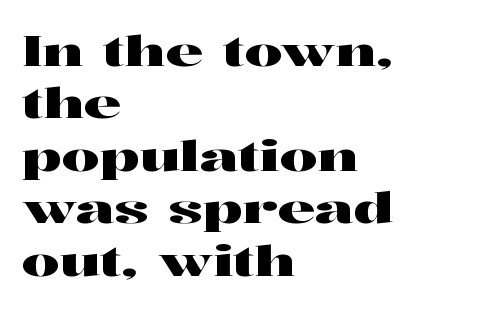
Q: Is the text italic (slanted)? A: No, it is upright.
Q: Is the typeface a serif or a sans-serif typeface? A: Serif.
Q: Is the text underlined? A: No.
Q: How is the paragraph aligned? A: Left-aligned.
Q: Is the spacing between letters normal or unusually wide? A: Normal.
Q: Is the spacing between lines tight, normal or loose? A: Normal.
Q: Width (condensed, normal, or wide)? A: Wide.
Q: Stroke contrast? A: High.
Q: x-height? A: Medium.
Q: Monospaced? A: No.
